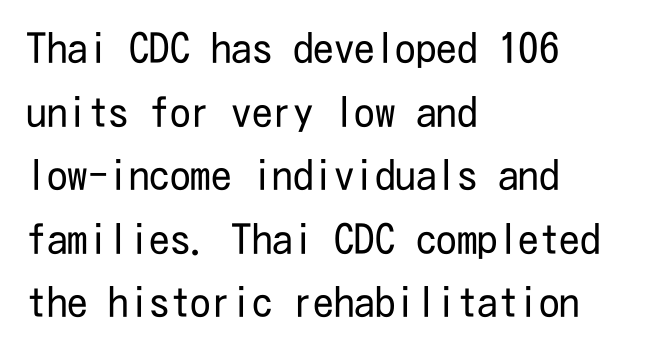
Q: Is the text bold? A: No.
Q: Is the text italic (slanted)? A: No, it is upright.
Q: Is the typeface a serif or a sans-serif typeface? A: Sans-serif.
Q: Is the text underlined? A: No.
Q: How is the paragraph aligned? A: Left-aligned.
Q: Is the spacing between letters normal or unusually wide? A: Normal.
Q: Is the spacing between lines tight, normal or loose? A: Normal.
Q: Width (condensed, normal, or wide)? A: Condensed.
Q: Stroke contrast? A: Low.
Q: x-height? A: Medium.
